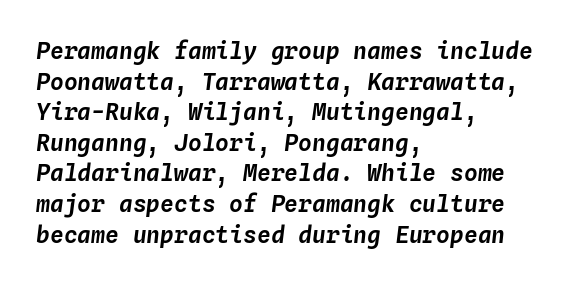
Underline: absent. Is the type slanted? Yes — the strokes lean at a clear angle. The setting favours the left margin, as ordinary paragraphs usually do. Spacing between characters is what you'd get straight out of the box.
